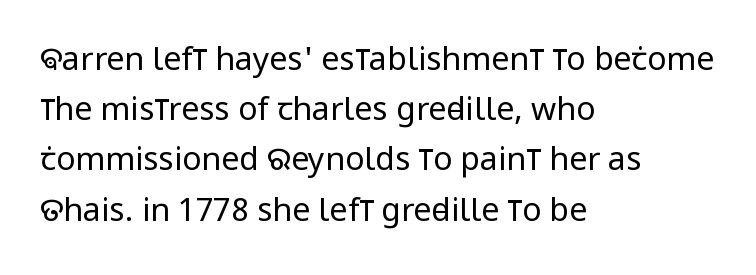
The image shows 32 px regular-weight, condensed sans-serif type, upright; set left-aligned, normal line spacing (1.57x), normal letter spacing, not underlined; low stroke contrast and a large x-height.
